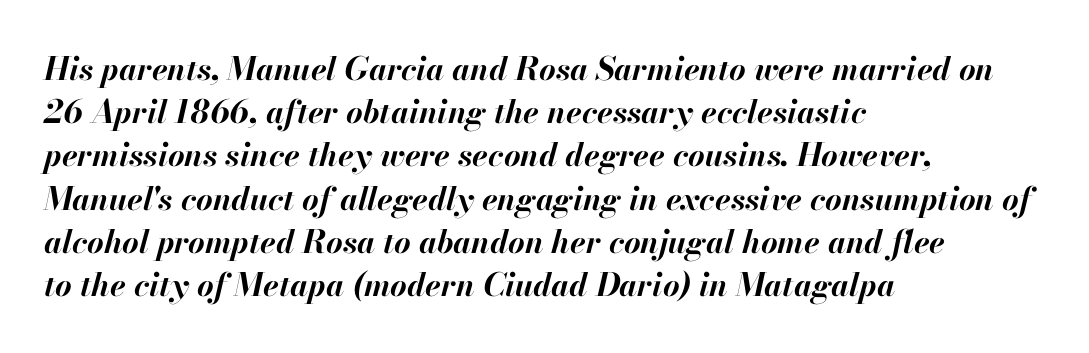
Q: Is the text bold? A: Yes.
Q: Is the text italic (slanted)? A: Yes, it leans right by about 13 degrees.
Q: Is the text underlined? A: No.
Q: How is the paragraph aligned? A: Left-aligned.
Q: Is the spacing between letters normal or unusually wide? A: Normal.
Q: Is the spacing between lines tight, normal or loose? A: Normal.
Q: Width (condensed, normal, or wide)? A: Normal.
Q: Stroke contrast? A: High.
Q: x-height? A: Small.
Q: Monospaced? A: No.
